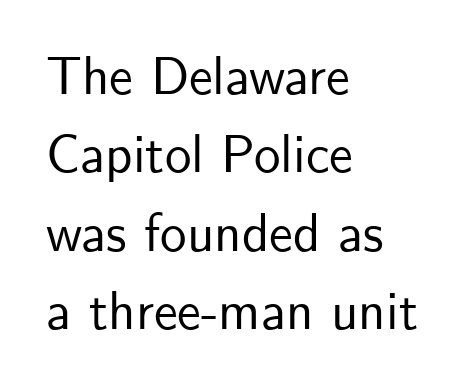
Q: Is the text italic (slanted)? A: No, it is upright.
Q: Is the typeface a serif or a sans-serif typeface? A: Sans-serif.
Q: Is the text underlined? A: No.
Q: How is the paragraph aligned? A: Left-aligned.
Q: Is the spacing between letters normal or unusually wide? A: Normal.
Q: Is the spacing between lines tight, normal or loose? A: Normal.
Q: Width (condensed, normal, or wide)? A: Normal.
Q: Stroke contrast? A: Low.
Q: x-height? A: Small.
Q: Monospaced? A: No.
